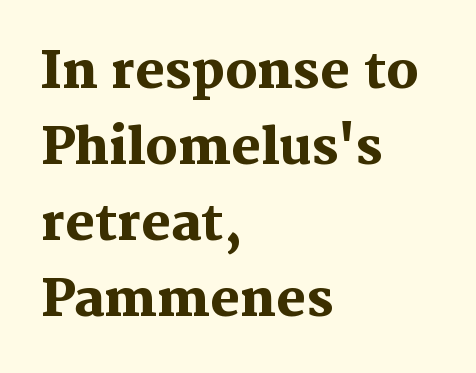
{"serif": "yes", "italic": "no", "bold": "yes", "weight": "heavy", "width": "normal", "stroke_contrast": "medium", "x_height": "medium", "monospaced": "no", "underline": "no", "align": "left", "line_spacing": "normal", "line_spacing_ratio": 1.52, "letter_spacing": "normal", "letter_spacing_em": 0.0, "glyph_px": 50}
